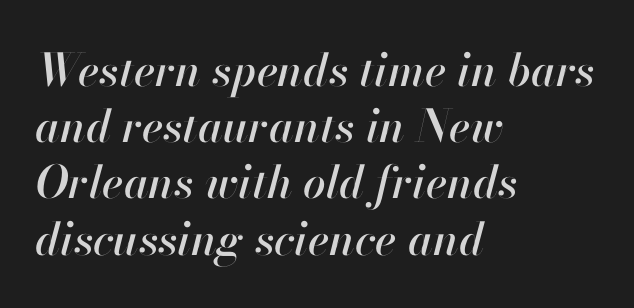
There's an unmistakable incline to the writing here. Honestly, the letter spacing is just normal — you wouldn't notice it. How would I describe the line gaps? Plain and ordinary. The passage shown is typed in a proportional face where columns would drift. Decoration check: the copy has no underline.
